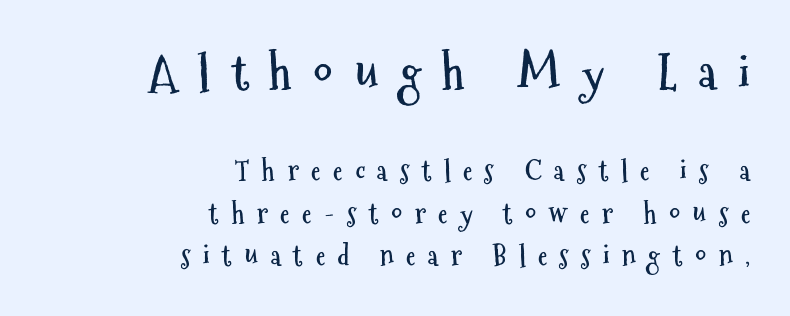
This sample has the flowing, uneven cadence of proportional lettering. The setting favours the right margin, as signatures and pull-quotes sometimes do. Substantial extra tracking has been applied to these lines. This block has exactly the height ordinary leading produces.
